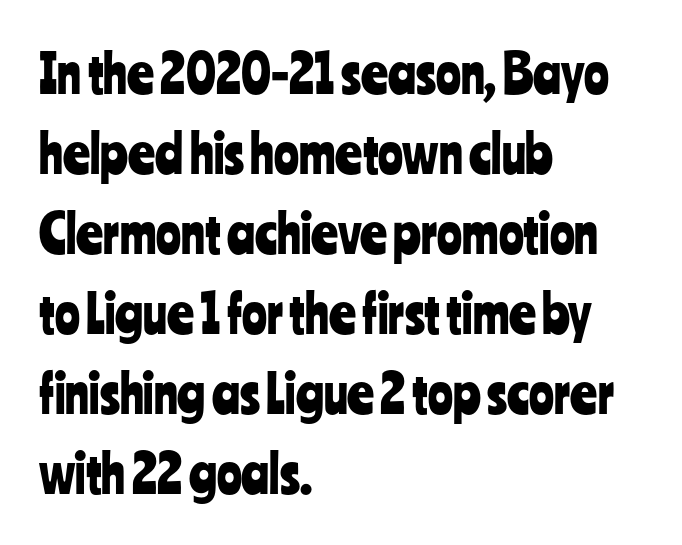
Typeset ragged right — the left edge is the straight one. A typesetter would call this proportional, since set widths differ per character. Words appear dense and cohesive because spacing is normal. Serif or sans? Sans — the stroke terminals are bare. A bare baseline throughout the passage. Regular leading.
